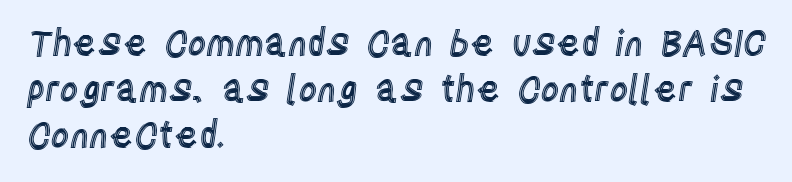
{"width": "condensed", "x_height": "large", "monospaced": "no", "underline": "no", "align": "left", "line_spacing": "normal", "line_spacing_ratio": 1.28, "letter_spacing": "normal", "letter_spacing_em": 0.0, "glyph_px": 36}
